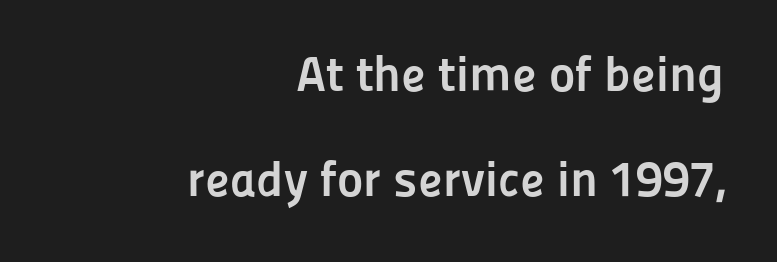
The image shows 50 px semibold sans-serif type, upright; set right-aligned, loose line spacing (2.1x), normal letter spacing, not underlined; low stroke contrast and a medium x-height.
